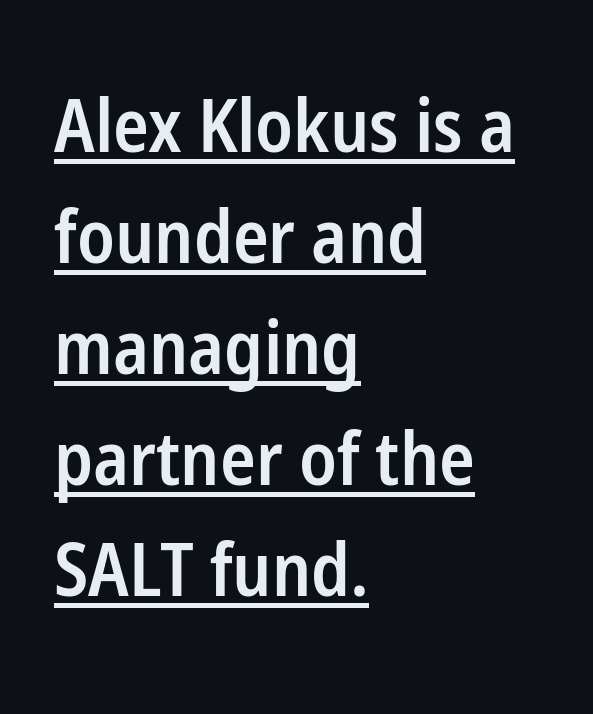
The image shows 74 px semibold, condensed sans-serif type, upright; set left-aligned, normal line spacing (1.5x), normal letter spacing, underlined; low stroke contrast and a medium x-height.
